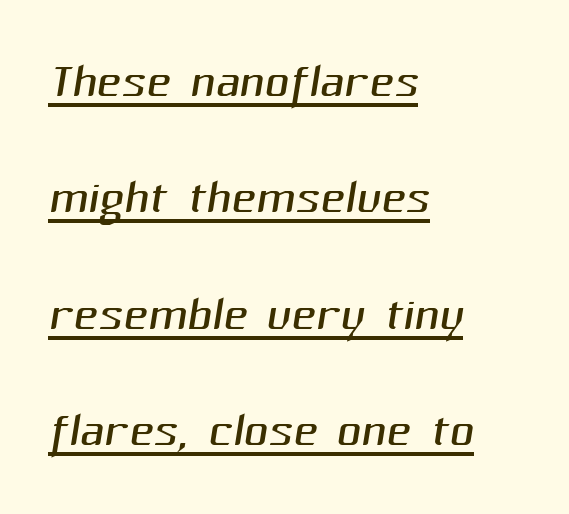
{"serif": "no", "bold": "no", "weight": "light", "width": "normal", "stroke_contrast": "medium", "x_height": "medium", "monospaced": "no", "underline": "yes", "align": "left", "line_spacing_ratio": 1.71, "letter_spacing": "normal", "letter_spacing_em": 0.0, "glyph_px": 68}
